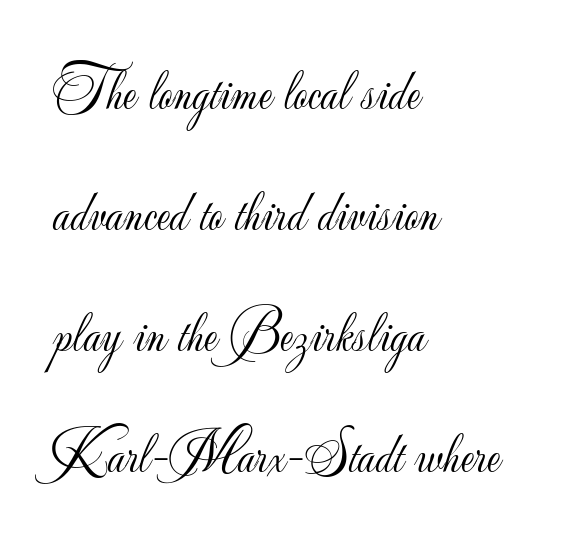
The image shows 56 px light sans-serif type; set left-aligned, loose line spacing (2.16x), normal letter spacing, not underlined; low stroke contrast and a small x-height.
